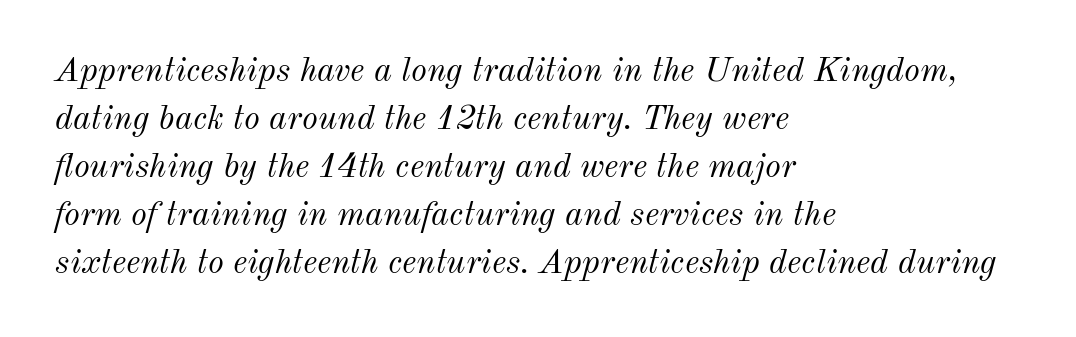
The image shows 34 px light type, italic (leaning right); set left-aligned, normal line spacing (1.41x), normal letter spacing, not underlined; medium stroke contrast and a small x-height.
